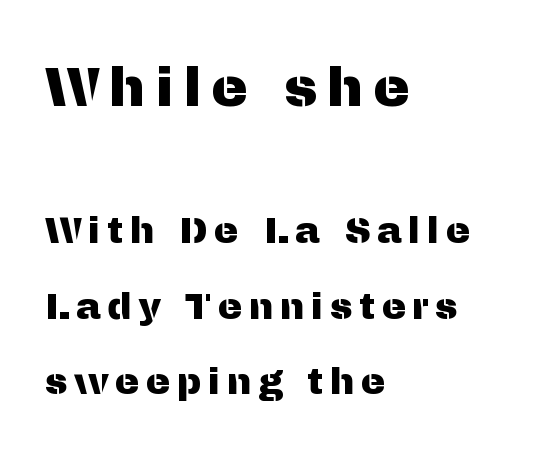
{"serif": "no", "italic": "no", "width": "normal", "stroke_contrast": "medium", "x_height": "medium", "monospaced": "no", "underline": "no", "align": "left", "line_spacing": "loose", "line_spacing_ratio": 2.05, "larger_block": "first", "size_ratio": 1.49, "glyph_px": 55}
